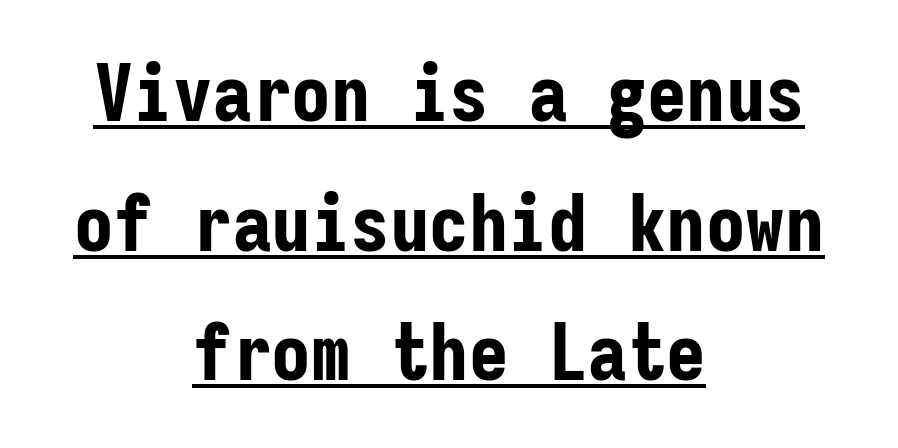
{"serif": "no", "italic": "no", "bold": "yes", "weight": "bold", "width": "condensed", "stroke_contrast": "low", "x_height": "medium", "monospaced": "yes", "underline": "yes", "align": "center", "line_spacing": "normal", "line_spacing_ratio": 1.64, "letter_spacing": "normal", "letter_spacing_em": 0.0, "glyph_px": 79}
